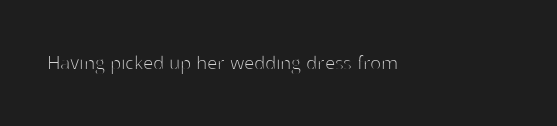
The image shows 23 px text type, upright; set normal letter spacing, not underlined.
